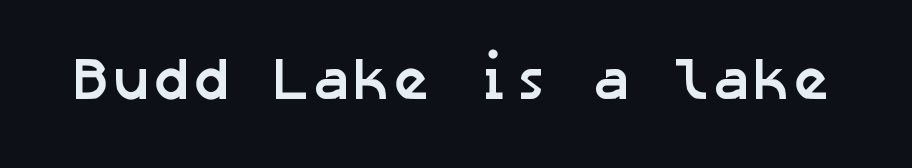
{"serif": "no", "bold": "yes", "weight": "semibold", "width": "normal", "stroke_contrast": "low", "x_height": "medium", "underline": "no", "letter_spacing": "normal", "letter_spacing_em": 0.0, "glyph_px": 60}
